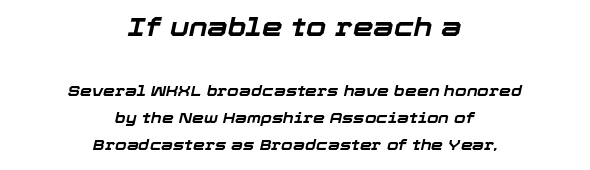
The image shows 26 px bold type, italic (leaning right); set centered, line spacing 1.81x, normal letter spacing, not underlined; the first (top) block is 1.73x larger.
